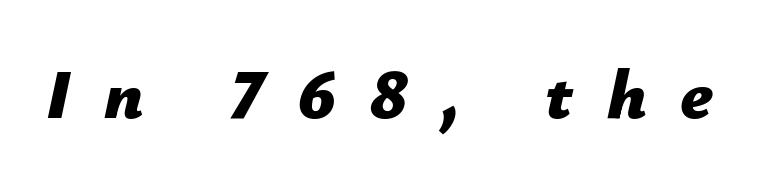
The image shows 69 px bold type, italic (leaning right); set unusually wide letter spacing (+0.49 em), not underlined; low stroke contrast and a medium x-height.
